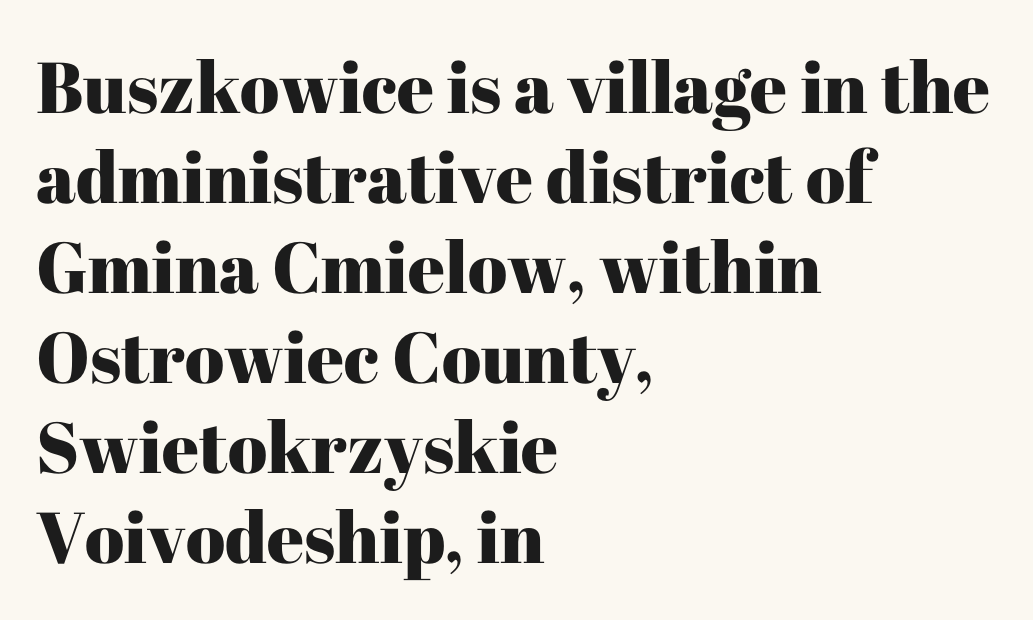
This rendering uses left alignment, leaving the right contour irregular. These lines keep a tight, regular rhythm from letter to letter. Posture: upright roman. Honestly, the row spacing looks completely unremarkable. Note the varied advance widths — an 'i' is clearly narrower than an 'm'.
